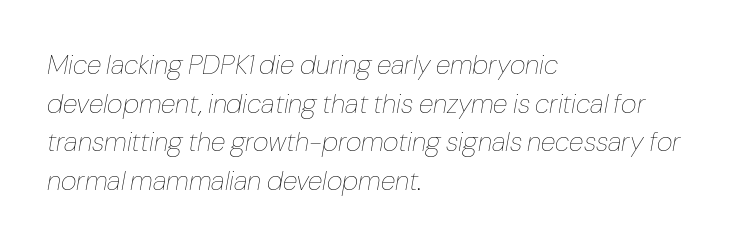
Q: Is the text bold? A: No.
Q: Is the text italic (slanted)? A: Yes, it leans right by about 10 degrees.
Q: Is the text underlined? A: No.
Q: How is the paragraph aligned? A: Left-aligned.
Q: Is the spacing between letters normal or unusually wide? A: Normal.
Q: Is the spacing between lines tight, normal or loose? A: Normal.
